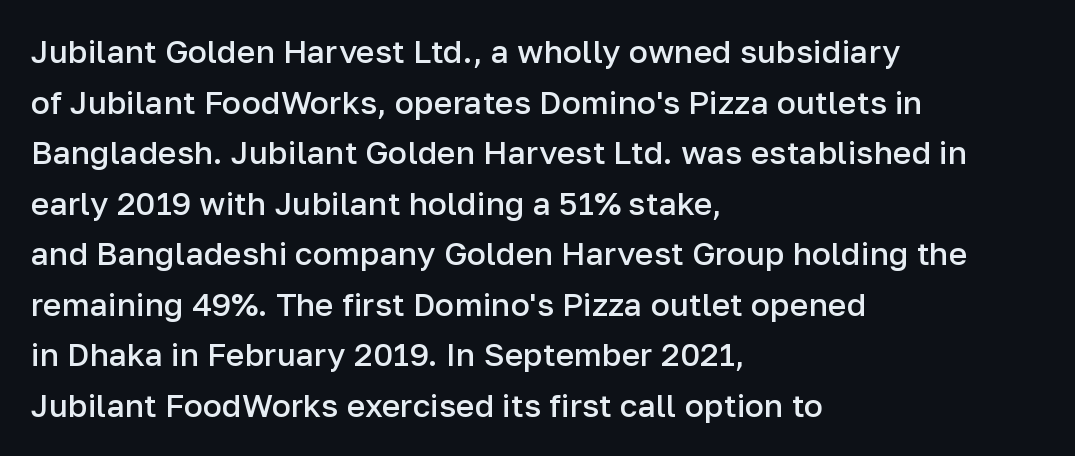
A sans-serif font was chosen for this passage. The specimen reads as upright at a glance. Stroke thickness is moderately raised; the sample reads as semibold. Here the designer chose a conventional face with non-uniform glyph widths. Unmarked baselines from the first word to the last.
